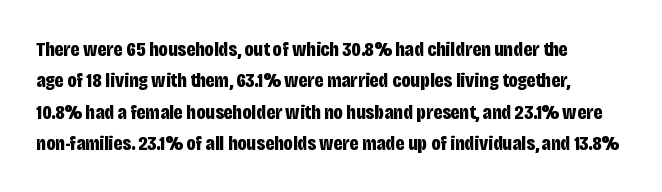
Q: Is the text bold? A: Yes.
Q: Is the text italic (slanted)? A: No, it is upright.
Q: Is the text underlined? A: No.
Q: Is the spacing between letters normal or unusually wide? A: Normal.
Q: Is the spacing between lines tight, normal or loose? A: Normal.
